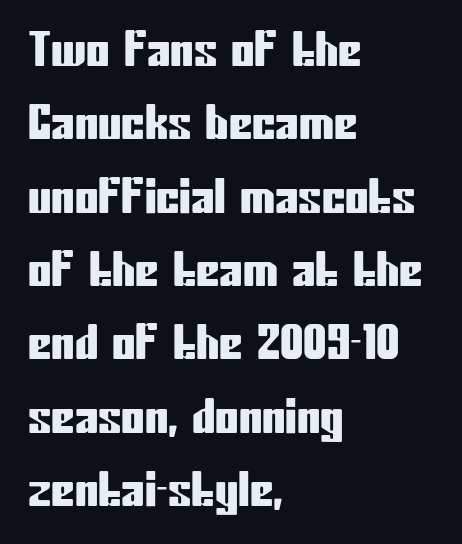
Q: Is the text italic (slanted)? A: No, it is upright.
Q: Is the typeface a serif or a sans-serif typeface? A: Sans-serif.
Q: Is the text underlined? A: No.
Q: How is the paragraph aligned? A: Left-aligned.
Q: Is the spacing between letters normal or unusually wide? A: Normal.
Q: Is the spacing between lines tight, normal or loose? A: Normal.
Q: Width (condensed, normal, or wide)? A: Condensed.
Q: Stroke contrast? A: Low.
Q: x-height? A: Medium.
Q: Monospaced? A: No.
